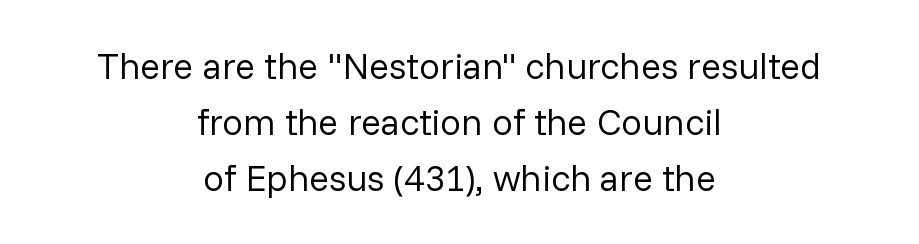
The image shows 37 px regular-weight sans-serif type, upright; set centered, normal line spacing (1.52x), normal letter spacing, not underlined; low stroke contrast and a medium x-height.
